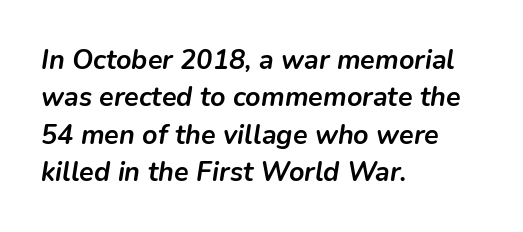
{"italic": "yes", "lean": "right", "slant_degrees": 9, "bold": "yes", "underline": "no", "align": "left", "line_spacing": "normal", "line_spacing_ratio": 1.38, "letter_spacing": "normal", "letter_spacing_em": 0.0, "glyph_px": 27}
